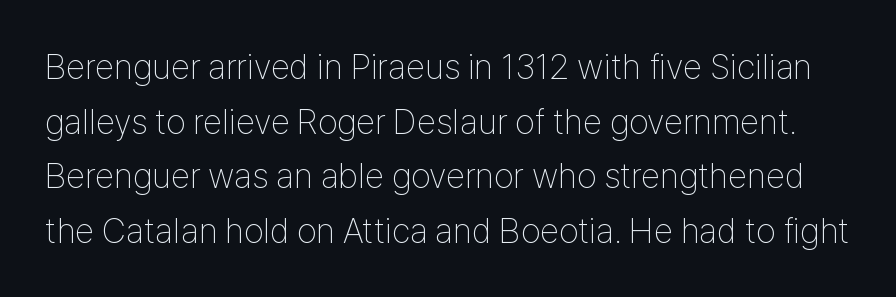
The image shows 35 px thin, condensed sans-serif type, upright; set normal line spacing (1.56x), normal letter spacing, not underlined; low stroke contrast and a medium x-height.
